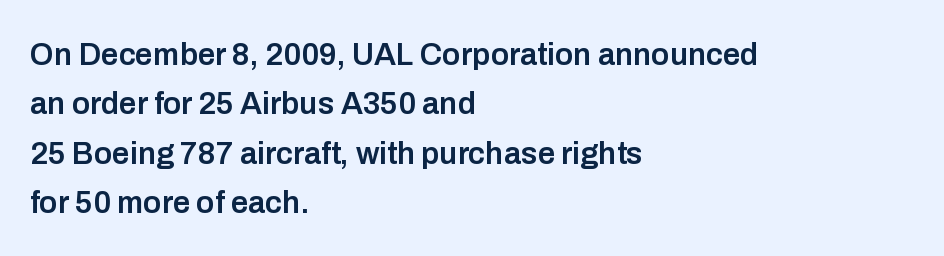
Q: Is the text bold? A: Semi-bold.
Q: Is the text italic (slanted)? A: No, it is upright.
Q: Is the typeface a serif or a sans-serif typeface? A: Sans-serif.
Q: Is the text underlined? A: No.
Q: How is the paragraph aligned? A: Left-aligned.
Q: Is the spacing between letters normal or unusually wide? A: Normal.
Q: Is the spacing between lines tight, normal or loose? A: Normal.
Q: Width (condensed, normal, or wide)? A: Normal.
Q: Stroke contrast? A: Low.
Q: x-height? A: Medium.
Q: Monospaced? A: No.
